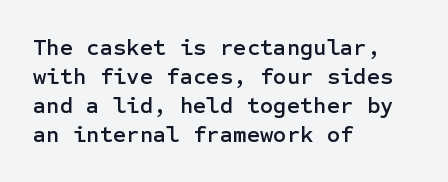
Posture: straight, roman, zero tilt. The passage shown is not underscored anywhere. The rendering anchors every line to the left-hand side. The gaps between neighbouring characters are ordinary and unremarkable.
